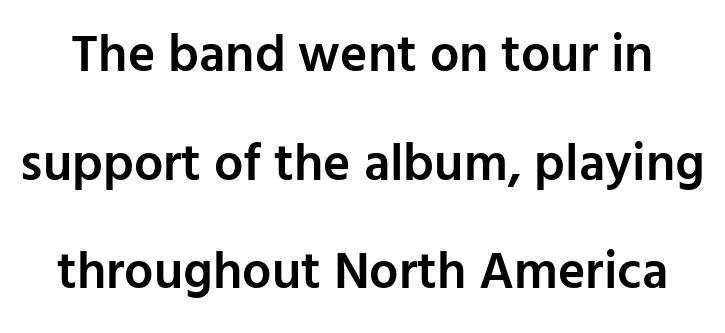
{"serif": "no", "italic": "no", "bold": "semi", "weight": "semibold", "width": "normal", "stroke_contrast": "low", "x_height": "medium", "monospaced": "no", "underline": "no", "line_spacing": "loose", "line_spacing_ratio": 2.09, "letter_spacing": "normal", "letter_spacing_em": 0.0, "glyph_px": 52}
